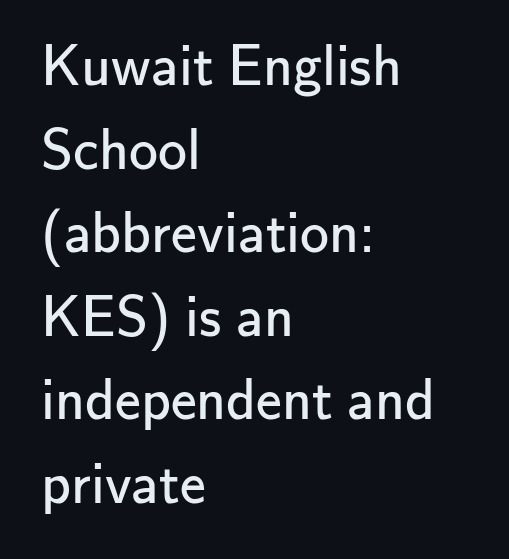
Quick note: interline space is typical. The strip under each line holds only bare page. The typesetter chose a ragged-right arrangement here. Serif or sans? Sans — the stroke terminals are bare. No italicization has been applied; the sample stays upright.
